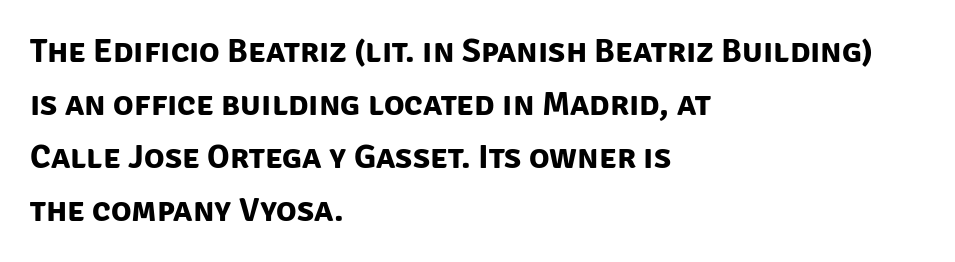
Strokes here are thick enough to call this a true bold. You could not count columns in this text — the font is proportionally spaced. The typesetter chose a ragged-right arrangement here. Baseline-to-baseline distance is the conventional proportion of letter height.
